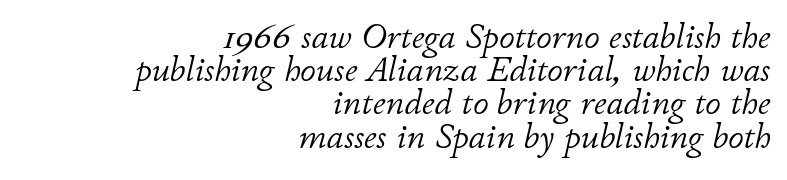
Q: Is the text bold? A: No.
Q: Is the text italic (slanted)? A: Yes, it leans right by about 11 degrees.
Q: Is the text underlined? A: No.
Q: How is the paragraph aligned? A: Right-aligned.
Q: Is the spacing between letters normal or unusually wide? A: Normal.
Q: Is the spacing between lines tight, normal or loose? A: Tight.
Q: Width (condensed, normal, or wide)? A: Normal.
Q: Stroke contrast? A: Low.
Q: x-height? A: Small.
Q: Monospaced? A: No.
